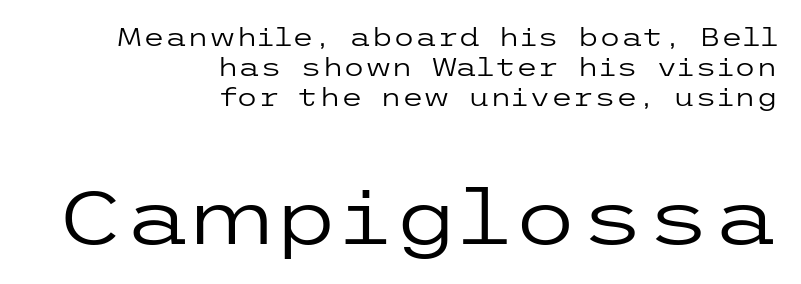
The image shows 76 px regular-weight, wide sans-serif type, upright; set right-aligned, line spacing 1.2x, normal letter spacing, not underlined; the second (bottom) block is 3.04x larger; low stroke contrast and a medium x-height.
